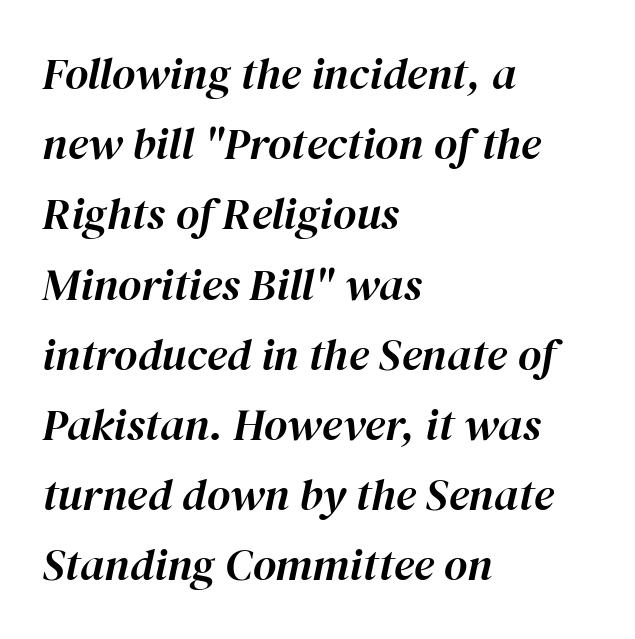
Any mark beneath the type? The region is blank. This sample uses an oblique cut, with every glyph tilted off the vertical. Students, note that the glyphs here touch the page at normal intervals. The passage shown is typed in a proportional face where columns would drift. The line-height multiplier appears to be the usual default. Each line starts at the same left margin while the right side varies.
